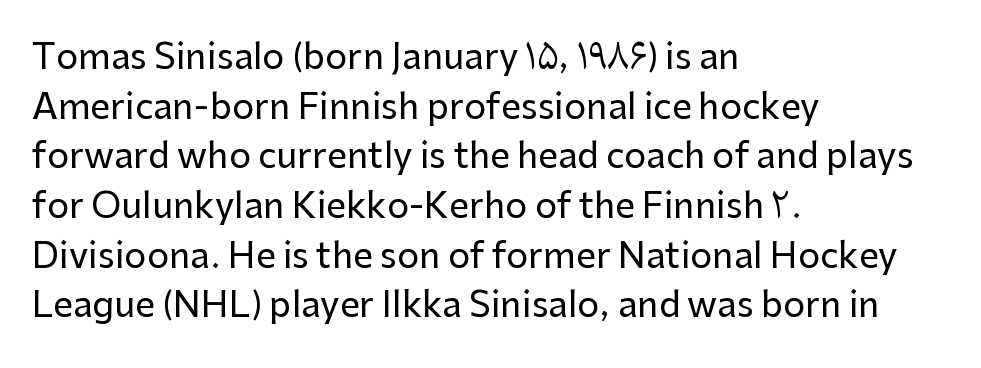
The image shows 35 px sans-serif type, upright; set left-aligned, normal line spacing (1.42x), normal letter spacing, not underlined; low stroke contrast and a medium x-height.
